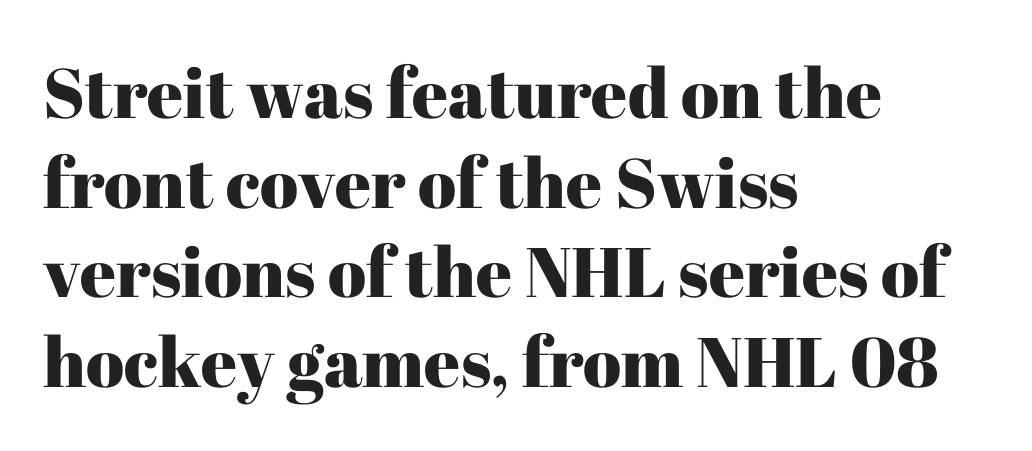
Serif or sans? Serif — the stroke terminals have little feet. Look at the tracking — it's just the regular setting, nothing added. Ascenders rise straight up at ninety degrees. Character widths vary here, with narrow letters taking less room than wide ones. Normally led — the rows are evenly, conventionally spaced. Each line starts at the same left margin while the right side varies.
